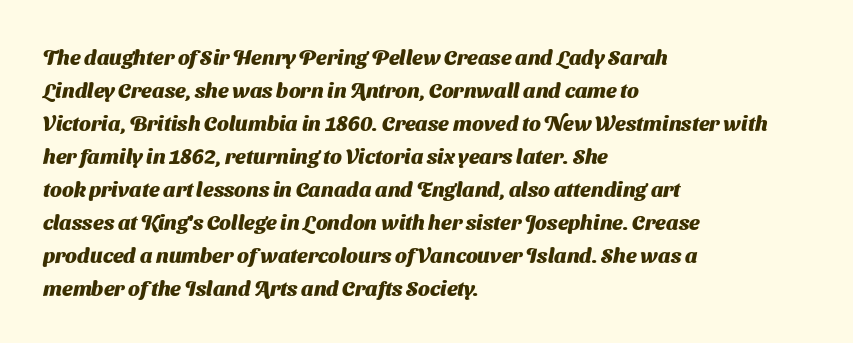
Compared with a centered layout, this one pins lines to the left instead. Letter spacing: default. Type without underlining. Heavy-handed strokes throughout: this text is bold. Students, observe: this is what conventionally led text looks like.
